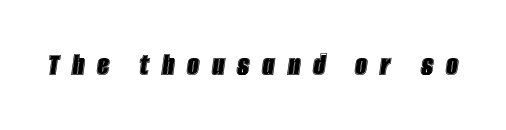
{"italic": "yes", "lean": "right", "slant_degrees": 8, "width": "condensed", "x_height": "large", "monospaced": "no", "underline": "no", "letter_spacing": "wide", "letter_spacing_em": 0.37, "glyph_px": 34}
